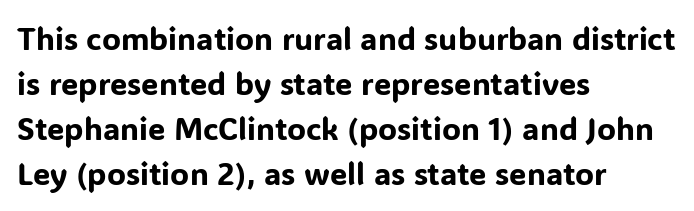
Q: Is the text italic (slanted)? A: No, it is upright.
Q: Is the typeface a serif or a sans-serif typeface? A: Sans-serif.
Q: Is the text underlined? A: No.
Q: How is the paragraph aligned? A: Left-aligned.
Q: Is the spacing between letters normal or unusually wide? A: Normal.
Q: Is the spacing between lines tight, normal or loose? A: Normal.
Q: Width (condensed, normal, or wide)? A: Normal.
Q: Stroke contrast? A: Low.
Q: x-height? A: Medium.
Q: Monospaced? A: No.
